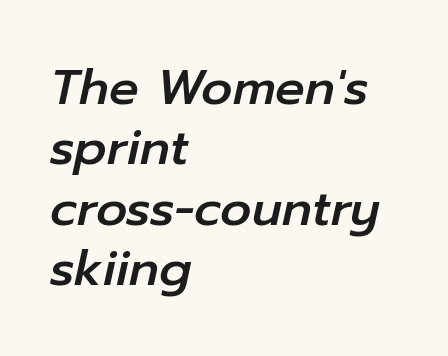
This rendering uses left alignment, leaving the right contour irregular. The type is set solid horizontally, with unmodified tracking. It's the slanting kind of type. The rendering uses natural spacing where letterforms have individual widths. Rule under the text: the space is simply empty.
